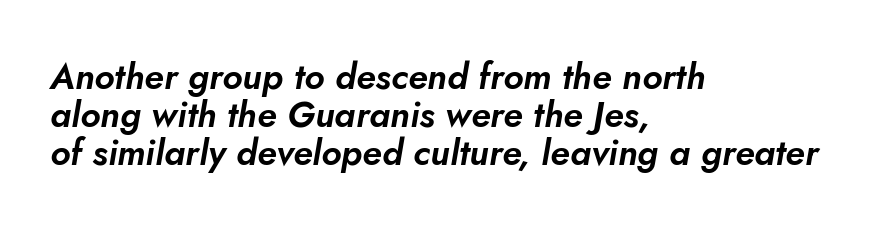
Q: Is the text italic (slanted)? A: Yes, it leans right by about 5 degrees.
Q: Is the text underlined? A: No.
Q: How is the paragraph aligned? A: Left-aligned.
Q: Is the spacing between letters normal or unusually wide? A: Normal.
Q: Is the spacing between lines tight, normal or loose? A: Tight.
Q: Width (condensed, normal, or wide)? A: Normal.
Q: Stroke contrast? A: Low.
Q: x-height? A: Small.
Q: Monospaced? A: No.
